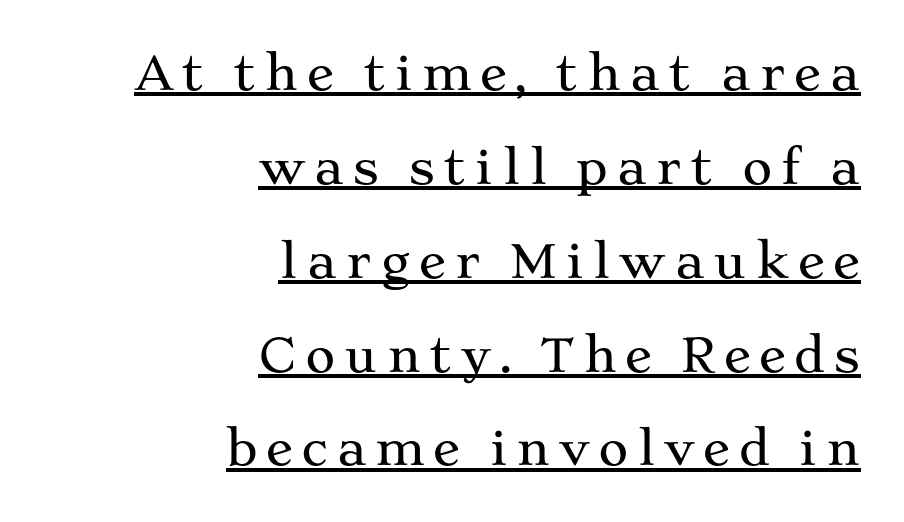
The image shows 46 px wide serif type, upright; set right-aligned, loose line spacing (2.04x), underlined; medium stroke contrast and a medium x-height.
